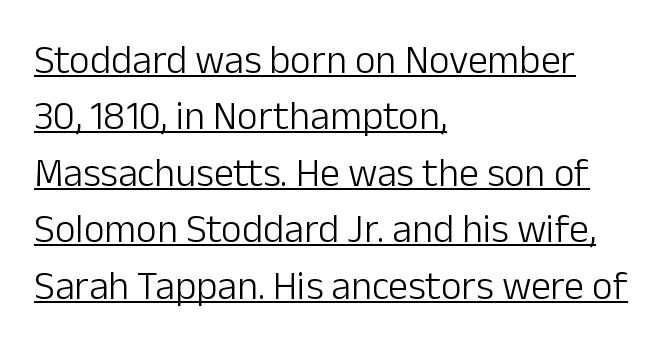
I'd call this a sans setting — the letters go barefoot. Nothing unusual about the tracking: characters are spaced as the font intends. Reading down the block, your eye returns to a fixed left position each line. Caption: lettering with a line underneath. Quick note: interline space is typical. Vertical strokes here are truly vertical.
